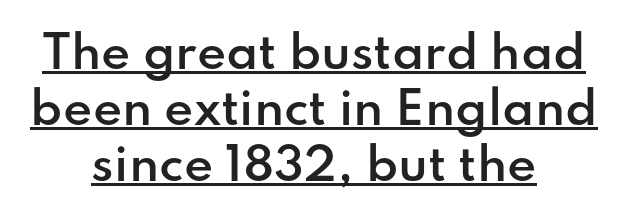
{"serif": "no", "italic": "no", "bold": "semi", "weight": "semibold", "width": "normal", "stroke_contrast": "low", "x_height": "small", "monospaced": "no", "underline": "yes", "align": "center", "line_spacing_ratio": 1.24, "letter_spacing": "normal", "letter_spacing_em": 0.0, "glyph_px": 45}
